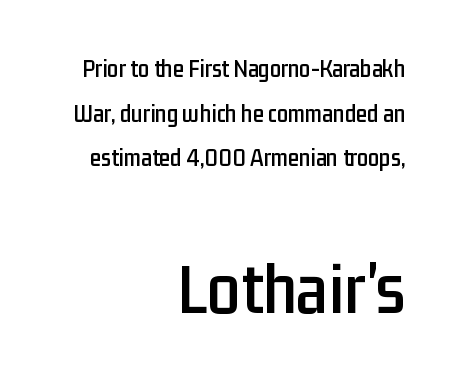
If you drew a line through each stem, it would be perfectly vertical. This sample has the flowing, uneven cadence of proportional lettering. These lines are composed in type without serifs. The composition opens small and finishes big.
